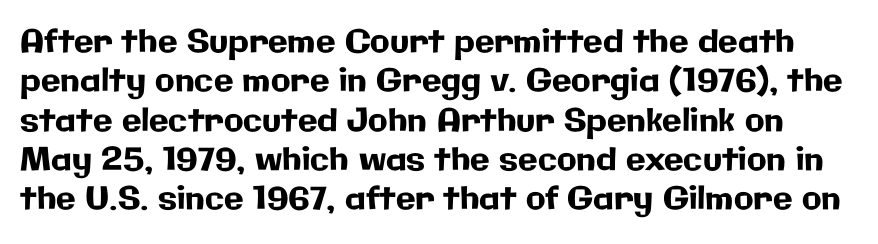
Here the designer chose a conventional face with non-uniform glyph widths. The area under the type is left untouched. I'd call this a sans setting — the letters go barefoot. Posture: vertical. There is no visible air inserted between adjacent glyphs.
